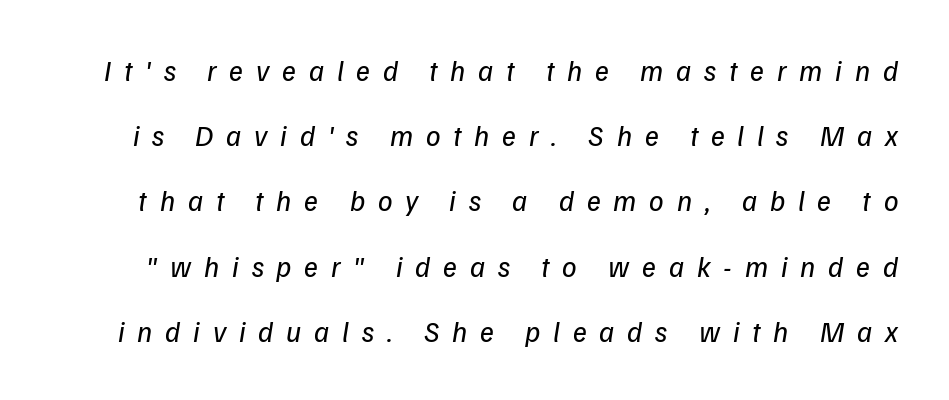
{"serif": "no", "bold": "no", "weight": "regular", "width": "normal", "stroke_contrast": "low", "x_height": "medium", "monospaced": "no", "underline": "no", "line_spacing": "loose", "line_spacing_ratio": 2.25, "letter_spacing": "wide", "letter_spacing_em": 0.44, "glyph_px": 29}
